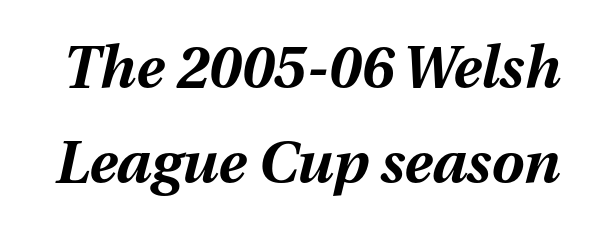
Q: Is the text bold? A: Yes.
Q: Is the text italic (slanted)? A: Yes, it leans right by about 13 degrees.
Q: Is the text underlined? A: No.
Q: Is the spacing between letters normal or unusually wide? A: Normal.
Q: Is the spacing between lines tight, normal or loose? A: Normal.
Q: Width (condensed, normal, or wide)? A: Normal.
Q: Stroke contrast? A: Medium.
Q: x-height? A: Medium.
Q: Monospaced? A: No.
